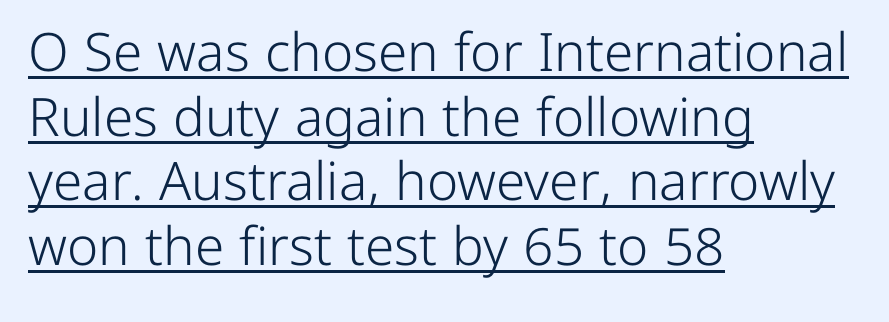
{"serif": "no", "italic": "no", "bold": "no", "weight": "light", "width": "normal", "stroke_contrast": "low", "x_height": "medium", "monospaced": "no", "underline": "yes", "align": "left", "line_spacing_ratio": 1.22, "letter_spacing": "normal", "letter_spacing_em": 0.0, "glyph_px": 53}
